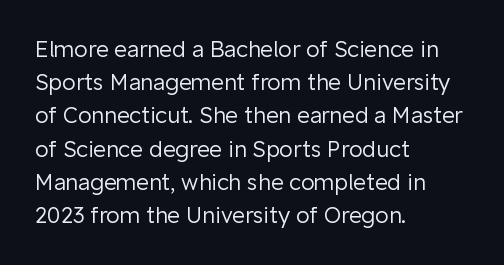
{"italic": "no", "bold": "no", "underline": "no", "align": "left", "line_spacing": "normal", "line_spacing_ratio": 1.51, "letter_spacing": "normal", "letter_spacing_em": 0.0, "glyph_px": 22}
